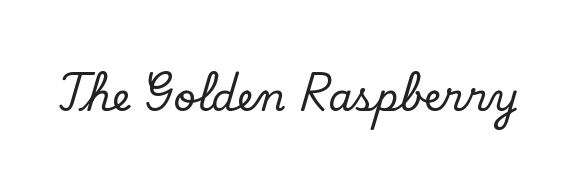
{"serif": "yes", "width": "normal", "stroke_contrast": "low", "x_height": "small", "monospaced": "no", "underline": "no", "letter_spacing": "normal", "letter_spacing_em": 0.0, "glyph_px": 39}
